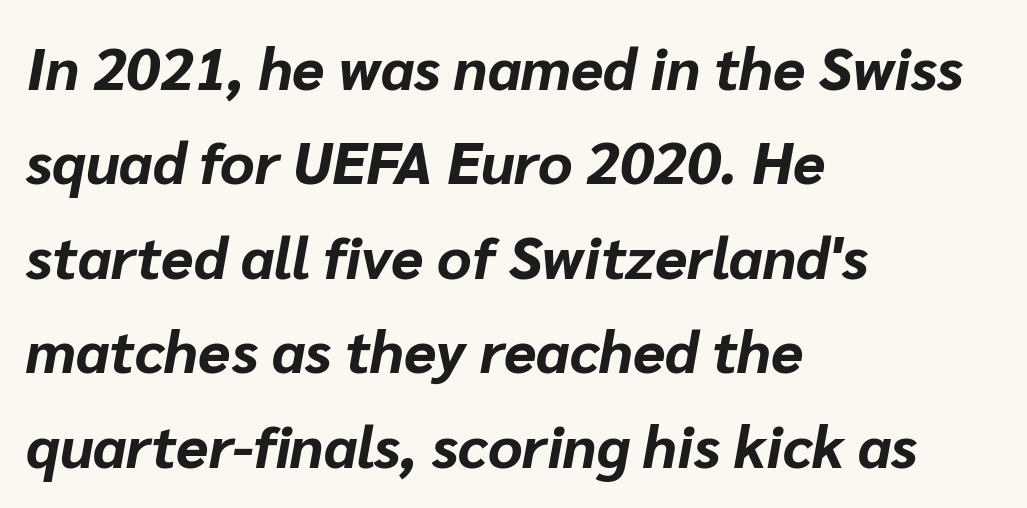
{"italic": "yes", "lean": "right", "slant_degrees": 10, "bold": "yes", "weight": "bold", "width": "normal", "stroke_contrast": "low", "x_height": "medium", "monospaced": "no", "underline": "no", "align": "left", "line_spacing": "normal", "line_spacing_ratio": 1.6, "letter_spacing": "normal", "letter_spacing_em": 0.0, "glyph_px": 59}
